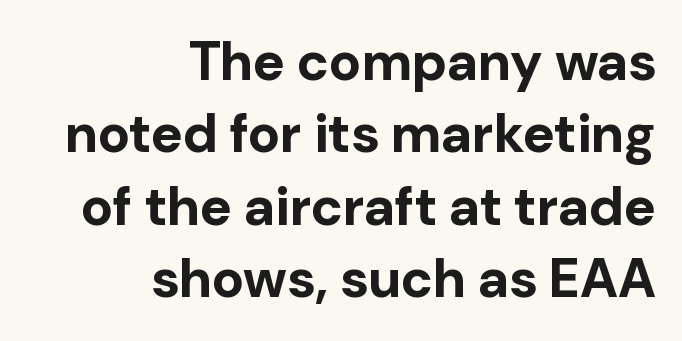
Q: Is the text bold? A: Yes.
Q: Is the text italic (slanted)? A: No, it is upright.
Q: Is the typeface a serif or a sans-serif typeface? A: Sans-serif.
Q: Is the text underlined? A: No.
Q: How is the paragraph aligned? A: Right-aligned.
Q: Is the spacing between letters normal or unusually wide? A: Normal.
Q: Is the spacing between lines tight, normal or loose? A: Normal.
Q: Width (condensed, normal, or wide)? A: Normal.
Q: Stroke contrast? A: Low.
Q: x-height? A: Medium.
Q: Monospaced? A: No.
